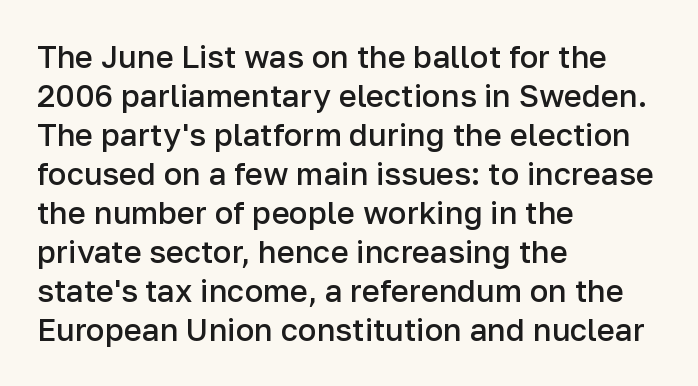
The image shows 31 px semibold sans-serif type, upright; set left-aligned, normal line spacing (1.26x), normal letter spacing, not underlined; low stroke contrast and a medium x-height.
